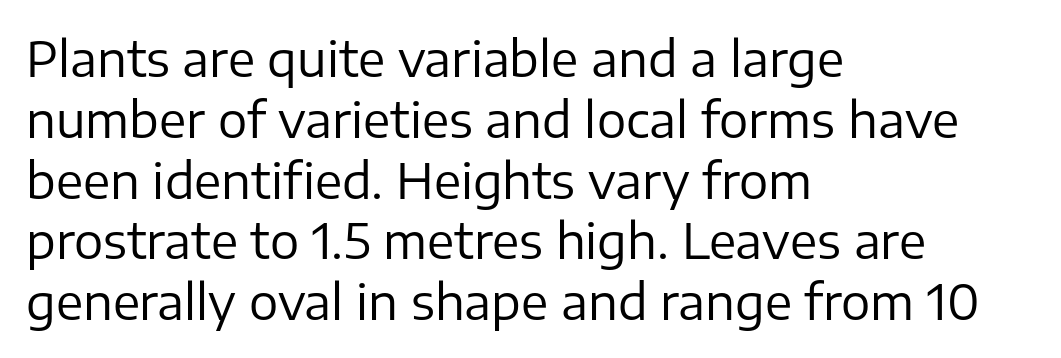
Character widths vary here, with narrow letters taking less room than wide ones. The type family on display is of the sans-serif kind. Each stroke keeps to a modest, everyday thickness or less. Visually the block forms a straight wall on the left and a jagged coastline on the right.
